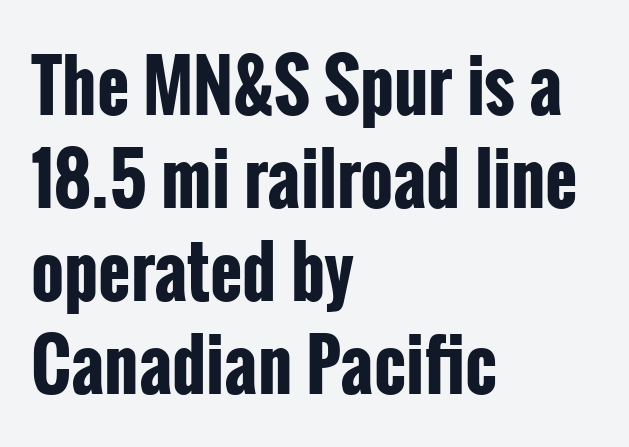
The image shows 70 px bold, condensed sans-serif type, upright; set left-aligned, normal line spacing (1.33x), normal letter spacing, not underlined; low stroke contrast and a medium x-height.
